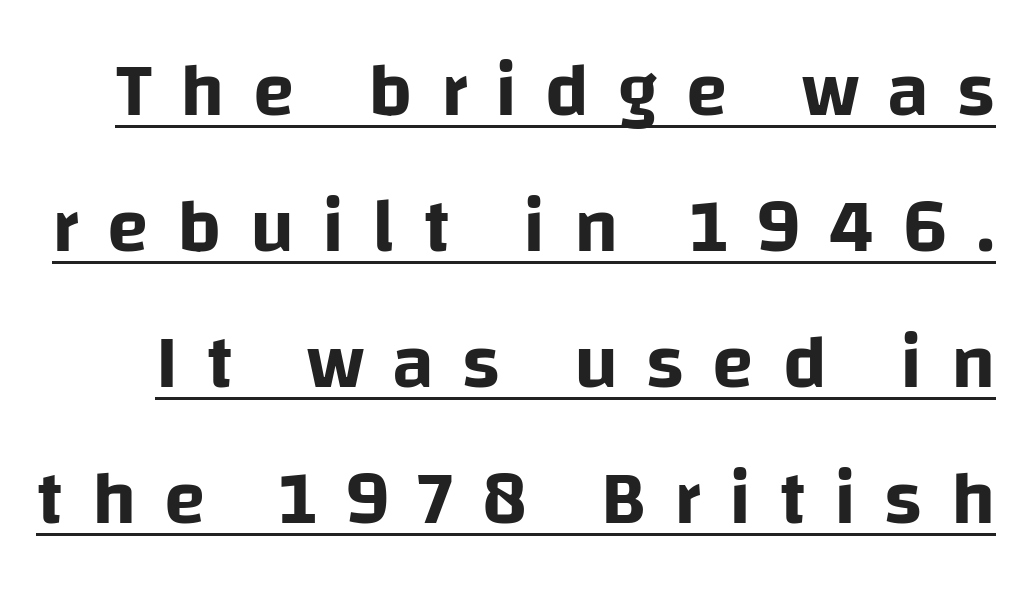
{"serif": "no", "italic": "no", "width": "normal", "stroke_contrast": "low", "x_height": "large", "monospaced": "no", "underline": "yes", "line_spacing_ratio": 1.79, "letter_spacing": "wide", "letter_spacing_em": 0.37, "glyph_px": 76}
